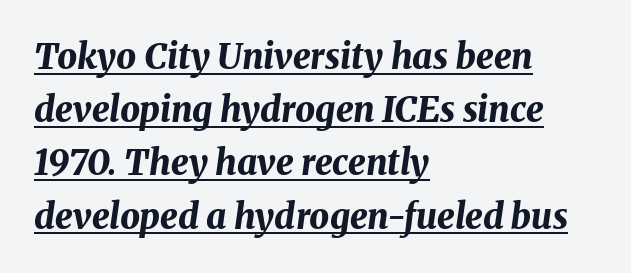
Q: Is the text bold? A: Yes.
Q: Is the text italic (slanted)? A: Yes, it leans right by about 8 degrees.
Q: Is the text underlined? A: Yes.
Q: How is the paragraph aligned? A: Left-aligned.
Q: Is the spacing between letters normal or unusually wide? A: Normal.
Q: Is the spacing between lines tight, normal or loose? A: Normal.
Q: Width (condensed, normal, or wide)? A: Normal.
Q: Stroke contrast? A: Medium.
Q: x-height? A: Medium.
Q: Monospaced? A: No.
